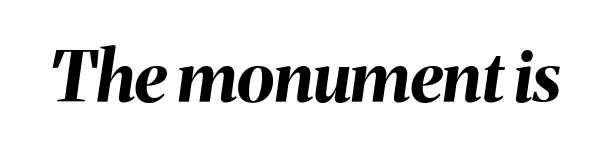
{"italic": "yes", "lean": "right", "slant_degrees": 8, "bold": "yes", "weight": "bold", "width": "normal", "stroke_contrast": "medium", "x_height": "medium", "monospaced": "no", "underline": "no", "letter_spacing": "normal", "letter_spacing_em": 0.0, "glyph_px": 69}
